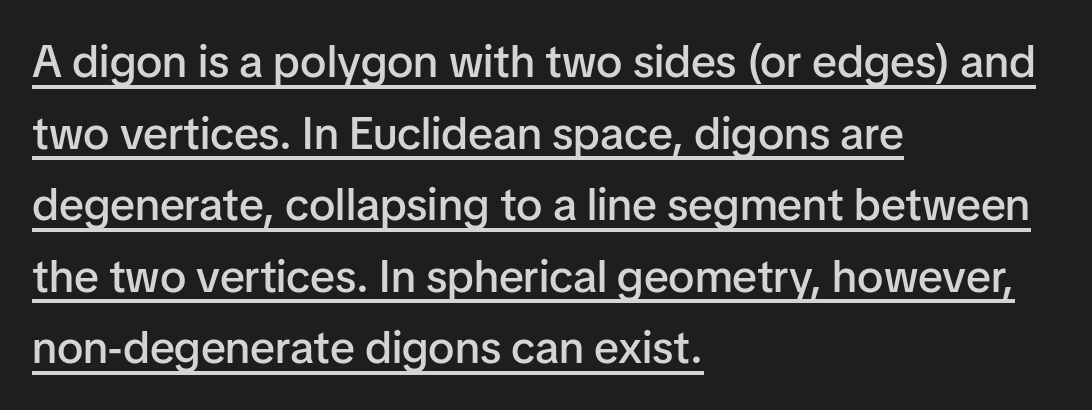
{"serif": "no", "italic": "no", "bold": "semi", "weight": "semibold", "width": "normal", "stroke_contrast": "low", "x_height": "medium", "monospaced": "no", "underline": "yes", "align": "left", "line_spacing": "normal", "line_spacing_ratio": 1.59, "letter_spacing": "normal", "letter_spacing_em": 0.0, "glyph_px": 45}
